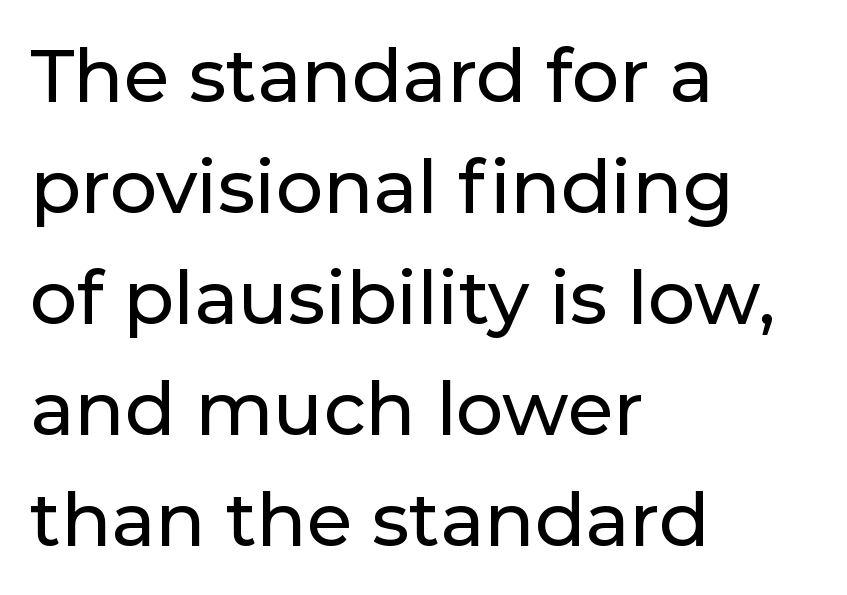
The image shows 74 px sans-serif type, upright; set left-aligned, normal line spacing (1.5x), normal letter spacing, not underlined; low stroke contrast and a medium x-height.
